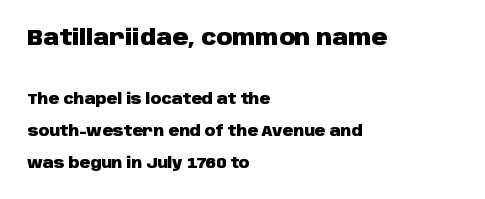
{"italic": "no", "bold": "yes", "underline": "no", "align": "left", "line_spacing": "loose", "line_spacing_ratio": 2.14, "letter_spacing": "normal", "letter_spacing_em": 0.0, "larger_block": "first", "size_ratio": 1.47, "glyph_px": 22}
